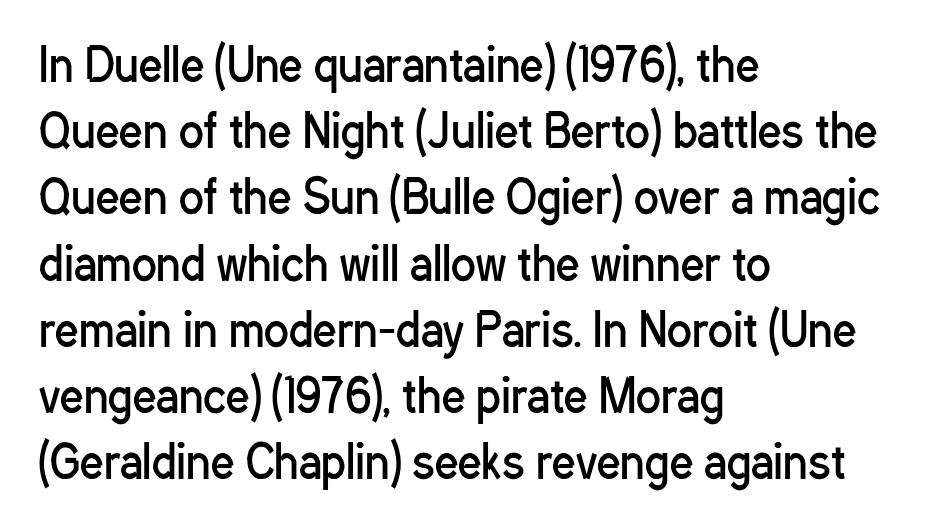
Q: Is the text bold? A: No.
Q: Is the text italic (slanted)? A: No, it is upright.
Q: Is the typeface a serif or a sans-serif typeface? A: Sans-serif.
Q: Is the text underlined? A: No.
Q: How is the paragraph aligned? A: Left-aligned.
Q: Is the spacing between letters normal or unusually wide? A: Normal.
Q: Is the spacing between lines tight, normal or loose? A: Normal.
Q: Width (condensed, normal, or wide)? A: Condensed.
Q: Stroke contrast? A: Low.
Q: x-height? A: Medium.
Q: Monospaced? A: No.
